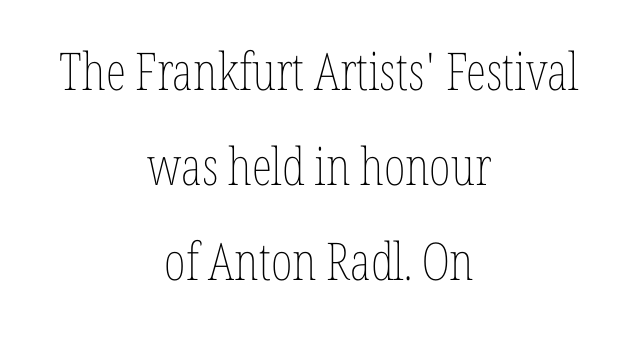
{"italic": "no", "bold": "no", "weight": "thin", "width": "condensed", "stroke_contrast": "low", "x_height": "medium", "monospaced": "no", "underline": "no", "align": "center", "line_spacing_ratio": 1.83, "letter_spacing": "normal", "letter_spacing_em": 0.0, "glyph_px": 52}
